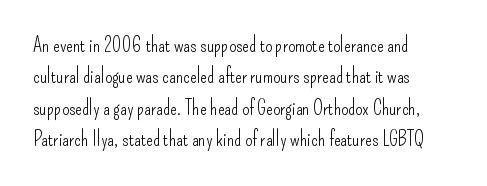
{"italic": "no", "bold": "no", "underline": "no", "align": "left", "line_spacing": "normal", "line_spacing_ratio": 1.57, "letter_spacing": "normal", "letter_spacing_em": 0.0, "glyph_px": 20}
